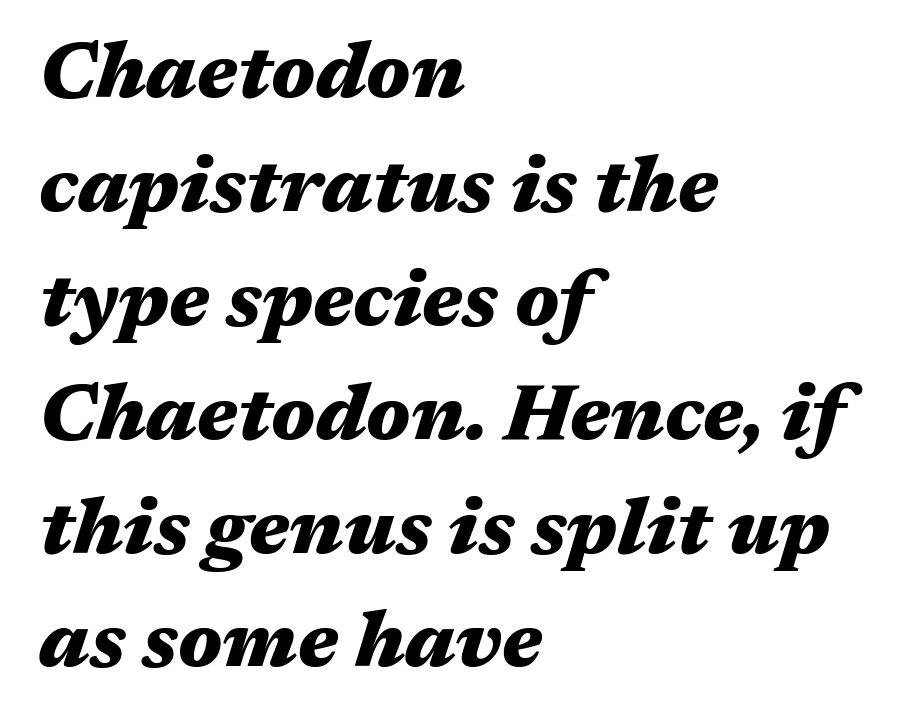
{"italic": "yes", "lean": "right", "slant_degrees": 17, "bold": "yes", "weight": "heavy", "width": "wide", "stroke_contrast": "medium", "x_height": "medium", "monospaced": "no", "underline": "no", "align": "left", "line_spacing": "normal", "line_spacing_ratio": 1.46, "letter_spacing": "normal", "letter_spacing_em": 0.0, "glyph_px": 78}
